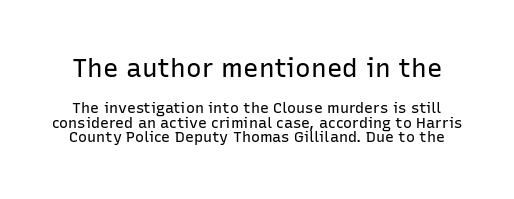
Letters have the restrained weight of plain body copy at most. Rule under the text: the space is simply empty. Typesetter's note — upper block bumped up in size, lower block left smaller. The lines are packed closely together with very little leading. Default kerning and tracking; the words read as compact shapes.
